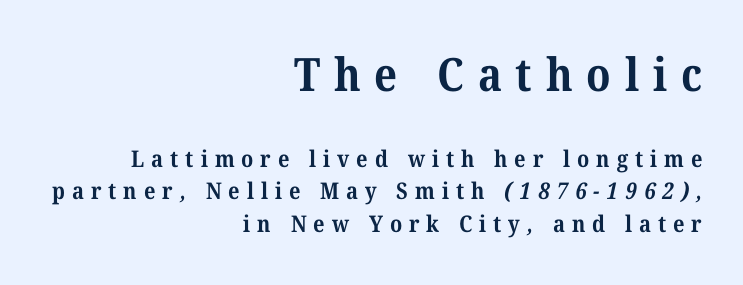
The image shows 46 px bold serif type; set right-aligned, normal line spacing (1.4x), unusually wide letter spacing (+0.3 em), not underlined; the first (top) block is 2.0x larger; medium stroke contrast and a medium x-height.
